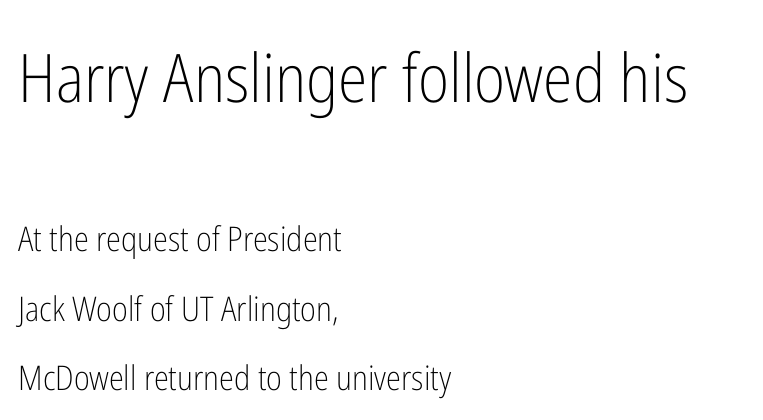
The image shows 67 px light, condensed sans-serif type, upright; set left-aligned, loose line spacing (2.04x), normal letter spacing, not underlined; the first (top) block is 1.97x larger; low stroke contrast and a medium x-height.
